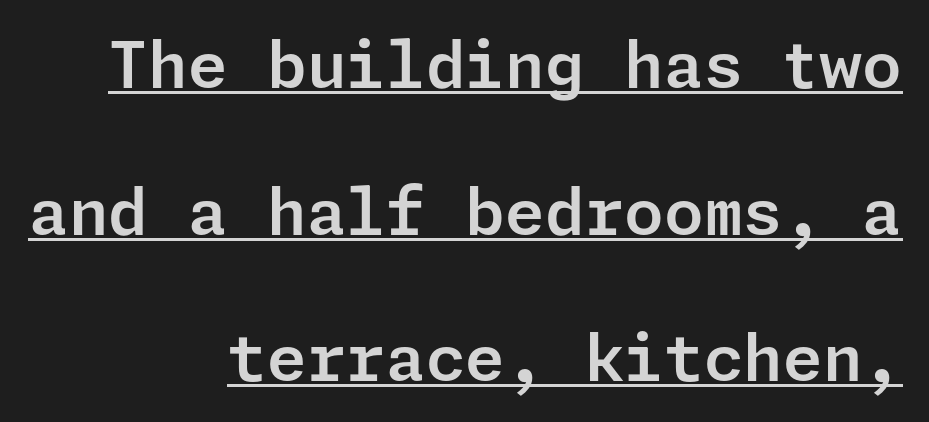
Q: Is the text italic (slanted)? A: No, it is upright.
Q: Is the typeface a serif or a sans-serif typeface? A: Sans-serif.
Q: Is the text underlined? A: Yes.
Q: How is the paragraph aligned? A: Right-aligned.
Q: Is the spacing between letters normal or unusually wide? A: Normal.
Q: Is the spacing between lines tight, normal or loose? A: Loose.
Q: Width (condensed, normal, or wide)? A: Normal.
Q: Stroke contrast? A: Low.
Q: x-height? A: Medium.
